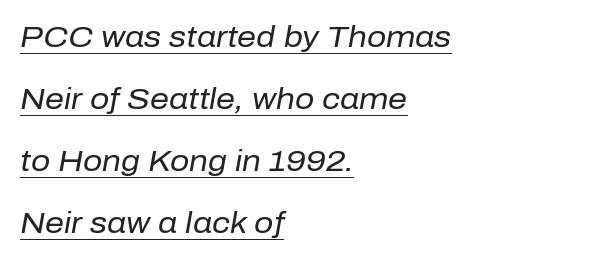
Check the space under the baseline: a stroke is drawn there. The line-height multiplier appears high, well above default. If you drew a ruler down the left edge, every line would touch it. Varying glyph widths throughout — classic text-font behaviour. Observe the lean: these are italic letterforms. The line texture is even and compact thanks to regular tracking.
